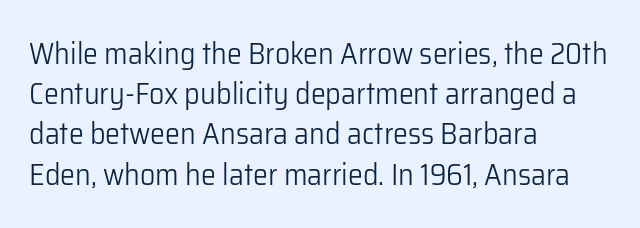
Designer's note — italics off, roman on. Where is the straight margin? On the left. The passage shown is typed in a proportional face where columns would drift. Regular leading. Font category for this specimen: sans-serif. Nothing heavy about these letters — not bold at all.
